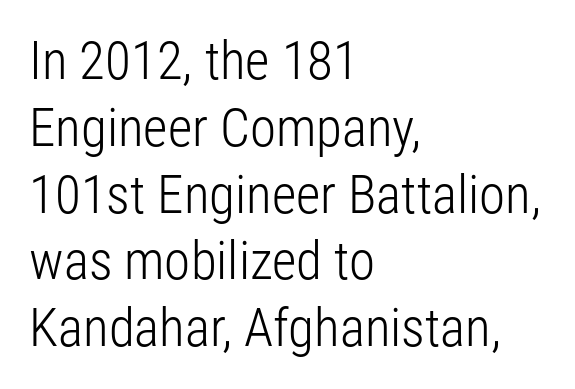
Has an underline been added? It has not. Nothing unusual about the tracking: characters are spaced as the font intends. The face used here is a sans, in the tradition of grotesques and geometrics. Line spacing here is normal.
